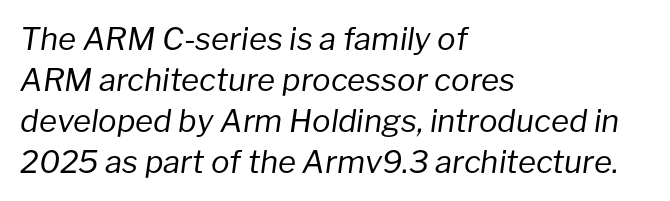
Q: Is the text bold? A: No.
Q: Is the text italic (slanted)? A: Yes, it leans right by about 8 degrees.
Q: Is the text underlined? A: No.
Q: How is the paragraph aligned? A: Left-aligned.
Q: Is the spacing between letters normal or unusually wide? A: Normal.
Q: Is the spacing between lines tight, normal or loose? A: Normal.
Q: Width (condensed, normal, or wide)? A: Normal.
Q: Stroke contrast? A: Low.
Q: x-height? A: Medium.
Q: Monospaced? A: No.
